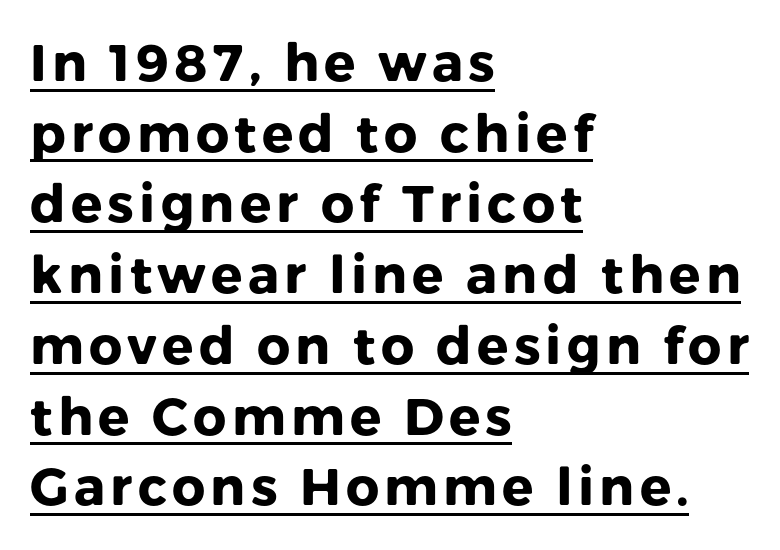
Q: Is the text bold? A: Yes.
Q: Is the text italic (slanted)? A: No, it is upright.
Q: Is the typeface a serif or a sans-serif typeface? A: Sans-serif.
Q: Is the text underlined? A: Yes.
Q: How is the paragraph aligned? A: Left-aligned.
Q: Is the spacing between lines tight, normal or loose? A: Normal.
Q: Width (condensed, normal, or wide)? A: Normal.
Q: Stroke contrast? A: Low.
Q: x-height? A: Medium.
Q: Monospaced? A: No.
